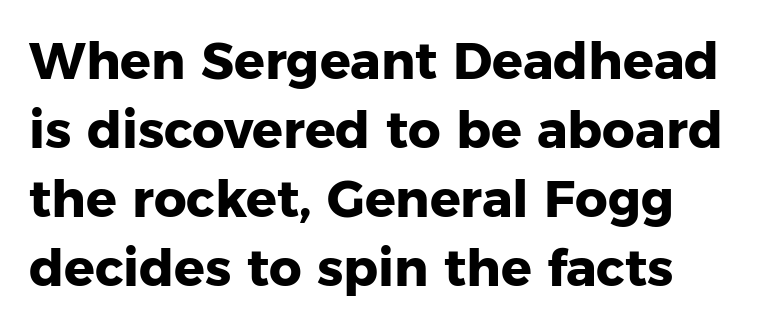
{"serif": "no", "italic": "no", "bold": "yes", "weight": "heavy", "width": "normal", "stroke_contrast": "low", "x_height": "medium", "monospaced": "no", "underline": "no", "line_spacing": "normal", "line_spacing_ratio": 1.35, "letter_spacing": "normal", "letter_spacing_em": 0.0, "glyph_px": 51}
